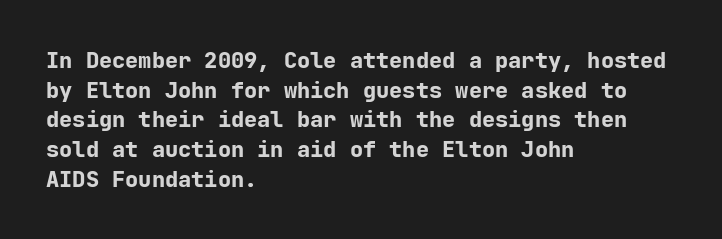
Q: Is the text bold? A: Yes.
Q: Is the text italic (slanted)? A: No, it is upright.
Q: Is the text underlined? A: No.
Q: How is the paragraph aligned? A: Left-aligned.
Q: Is the spacing between letters normal or unusually wide? A: Normal.
Q: Is the spacing between lines tight, normal or loose? A: Normal.
